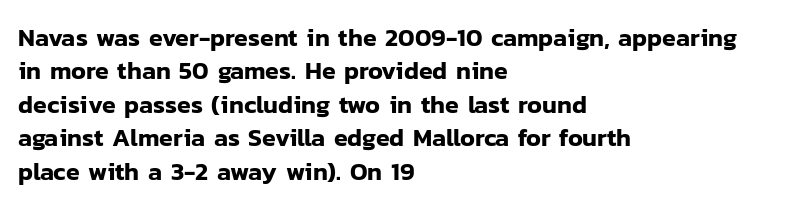
The image shows 25 px text type, upright; set left-aligned, normal line spacing (1.34x), normal letter spacing, not underlined.
